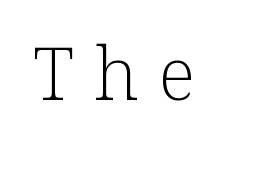
The image shows 73 px light serif type, upright; set unusually wide letter spacing (+0.27 em), not underlined; low stroke contrast and a medium x-height.
